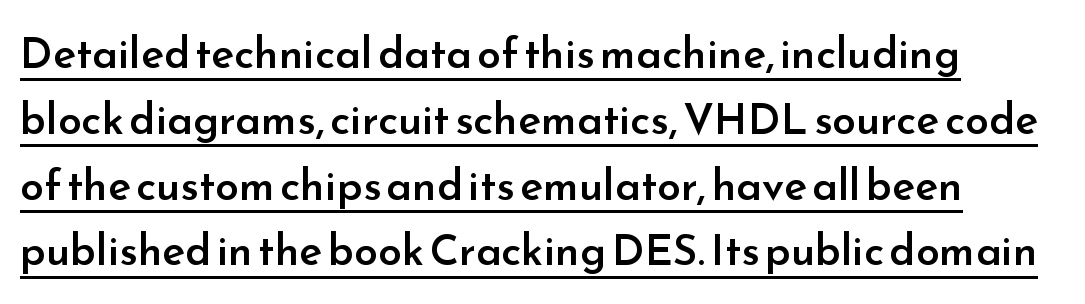
The image shows 43 px semibold sans-serif type, upright; set left-aligned, normal line spacing (1.53x), normal letter spacing, underlined; low stroke contrast and a small x-height.
